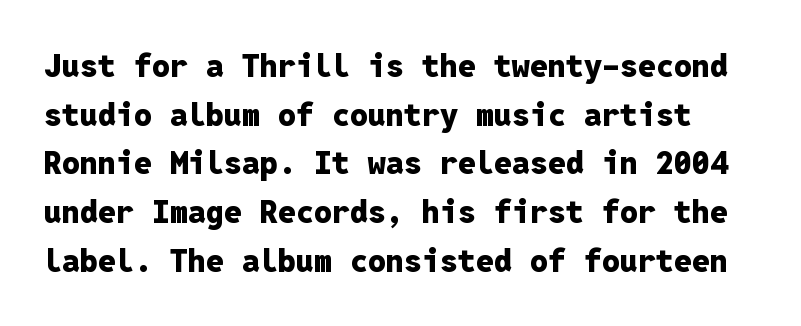
The image shows 32 px heavy sans-serif type, upright, monospaced; set normal line spacing (1.52x), normal letter spacing, not underlined; low stroke contrast and a medium x-height.
